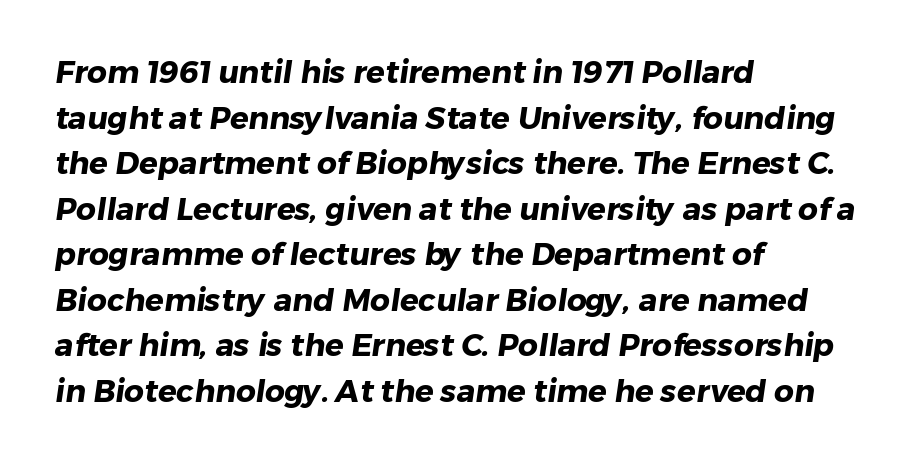
The image shows 31 px heavy sans-serif type; set left-aligned, normal line spacing (1.47x), normal letter spacing, not underlined; low stroke contrast and a medium x-height.
